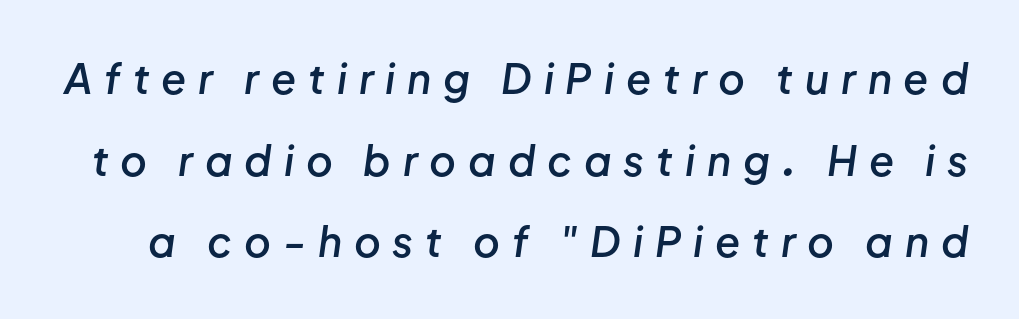
{"italic": "yes", "lean": "right", "slant_degrees": 8, "bold": "semi", "weight": "semibold", "width": "normal", "stroke_contrast": "low", "x_height": "medium", "monospaced": "no", "underline": "no", "line_spacing": "loose", "line_spacing_ratio": 1.99, "letter_spacing": "wide", "letter_spacing_em": 0.29, "glyph_px": 41}
